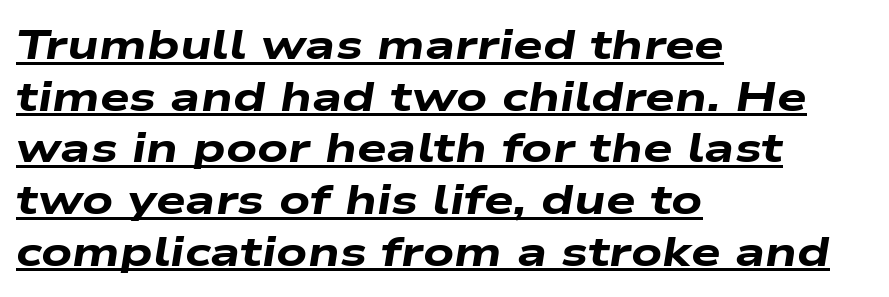
This is underlined copy, the kind a proofreader might mark for attention. The face used here has a pronounced slope to its letters. Inter-character spacing is left at the font's built-in metrics. If you drew a ruler down the left edge, every line would touch it. Here the designer chose a conventional face with non-uniform glyph widths.
